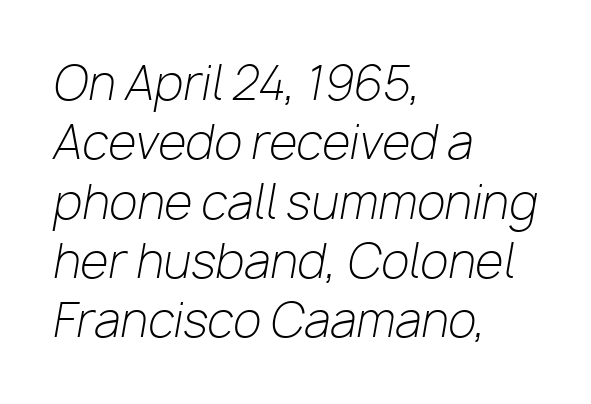
The image shows 46 px light type, italic (leaning right); set left-aligned, normal line spacing (1.29x), normal letter spacing, not underlined; low stroke contrast and a medium x-height.
